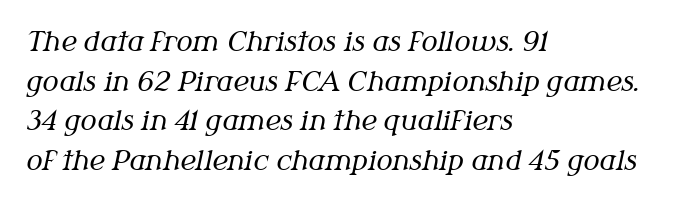
Each stroke keeps to a modest, everyday thickness or less. Glyph-to-glyph distance matches everyday printed text. Left-aligned paragraph, ragged on the right. Rendered with sloped, italic letterforms.
